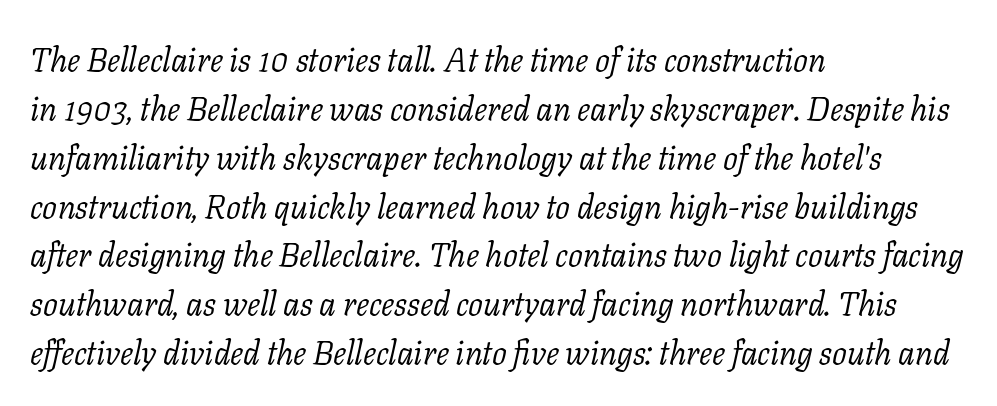
Q: Is the text bold? A: No.
Q: Is the text italic (slanted)? A: Yes, it leans right by about 11 degrees.
Q: Is the typeface a serif or a sans-serif typeface? A: Serif.
Q: Is the text underlined? A: No.
Q: How is the paragraph aligned? A: Left-aligned.
Q: Is the spacing between letters normal or unusually wide? A: Normal.
Q: Is the spacing between lines tight, normal or loose? A: Normal.
Q: Width (condensed, normal, or wide)? A: Normal.
Q: Stroke contrast? A: Low.
Q: x-height? A: Medium.
Q: Monospaced? A: No.
